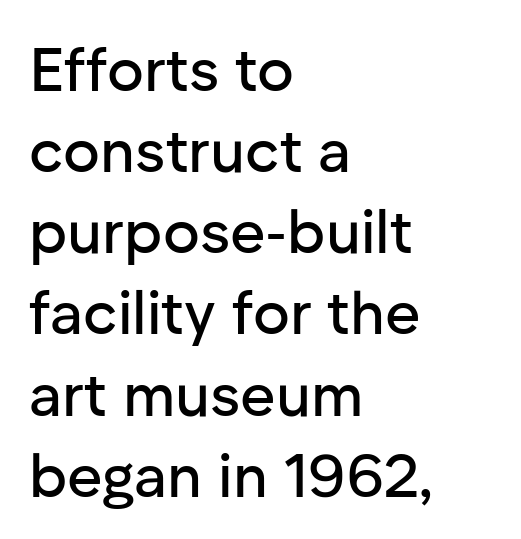
{"serif": "no", "italic": "no", "width": "normal", "stroke_contrast": "low", "x_height": "medium", "monospaced": "no", "underline": "no", "align": "left", "line_spacing": "normal", "line_spacing_ratio": 1.33, "letter_spacing": "normal", "letter_spacing_em": 0.0, "glyph_px": 61}
